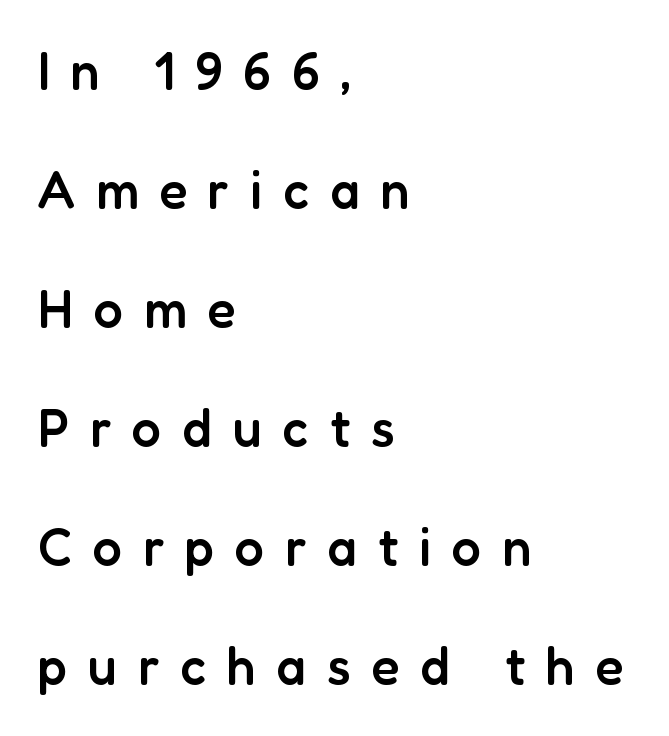
The image shows 52 px semibold sans-serif type, upright; set left-aligned, loose line spacing (2.29x), unusually wide letter spacing (+0.4 em), not underlined; low stroke contrast and a medium x-height.
